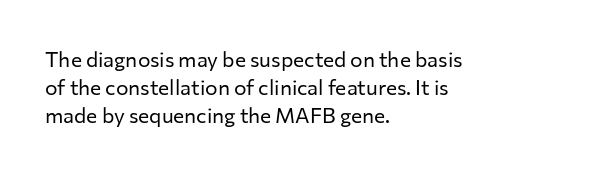
Q: Is the text bold? A: No.
Q: Is the text italic (slanted)? A: No, it is upright.
Q: Is the text underlined? A: No.
Q: How is the paragraph aligned? A: Left-aligned.
Q: Is the spacing between letters normal or unusually wide? A: Normal.
Q: Is the spacing between lines tight, normal or loose? A: Normal.
